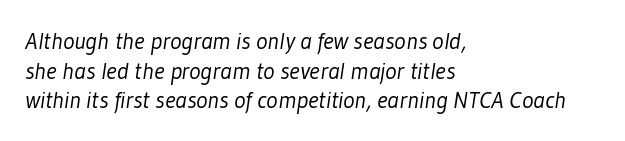
{"bold": "no", "underline": "no", "align": "left", "line_spacing_ratio": 1.23, "letter_spacing": "normal", "letter_spacing_em": 0.0, "glyph_px": 24}
